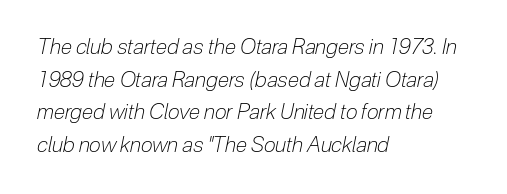
Q: Is the text bold? A: No.
Q: Is the text italic (slanted)? A: Yes, it leans right by about 12 degrees.
Q: Is the text underlined? A: No.
Q: How is the paragraph aligned? A: Left-aligned.
Q: Is the spacing between letters normal or unusually wide? A: Normal.
Q: Is the spacing between lines tight, normal or loose? A: Normal.
